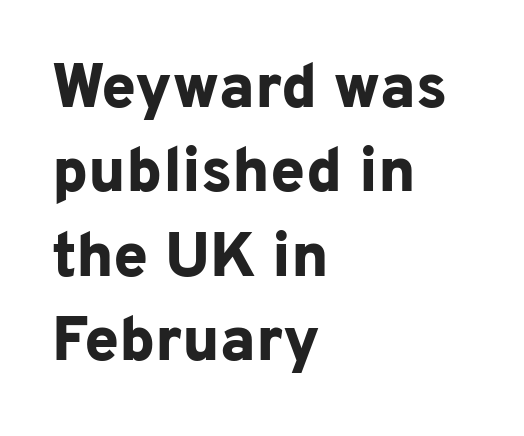
A full-strength bold gives these letters their thick strokes. The horizontal fit of the characters is conventional and even. When letters stand straight like this, we call the style roman or upright. Unmarked baselines from the first word to the last. Here the designer chose a conventional face with non-uniform glyph widths.
